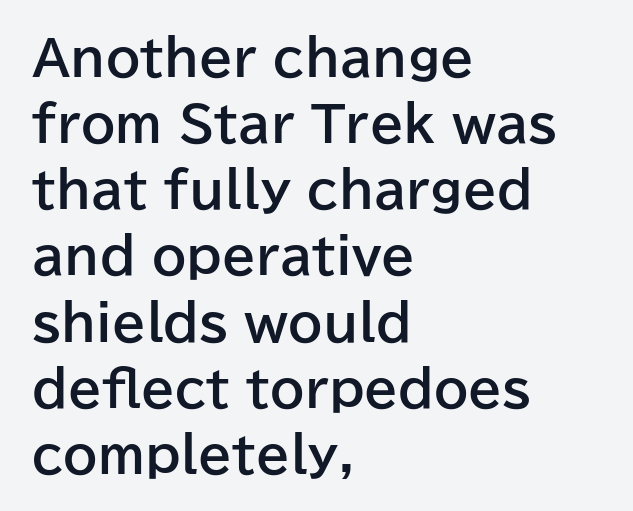
{"serif": "no", "italic": "no", "bold": "yes", "weight": "bold", "width": "normal", "stroke_contrast": "low", "x_height": "medium", "monospaced": "no", "underline": "no", "align": "left", "line_spacing": "normal", "line_spacing_ratio": 1.35, "letter_spacing": "normal", "letter_spacing_em": 0.0, "glyph_px": 49}
